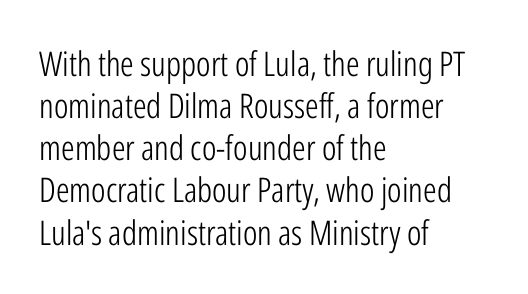
{"serif": "no", "italic": "no", "bold": "no", "weight": "light", "width": "condensed", "stroke_contrast": "low", "x_height": "medium", "monospaced": "no", "underline": "no", "align": "left", "line_spacing_ratio": 1.24, "letter_spacing": "normal", "letter_spacing_em": 0.0, "glyph_px": 34}
